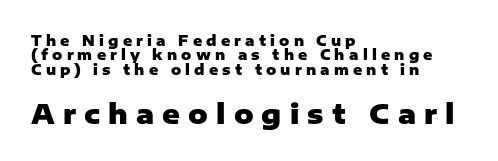
The axis of the letterforms is exactly vertical. A typesetter would call this heavily tracked-out type. Just letters on the line, the space beneath them empty. Which of the two is more prominent by size? The second, at the bottom. Line spacing here is tight. Compared with a centered layout, this one pins lines to the left instead.
